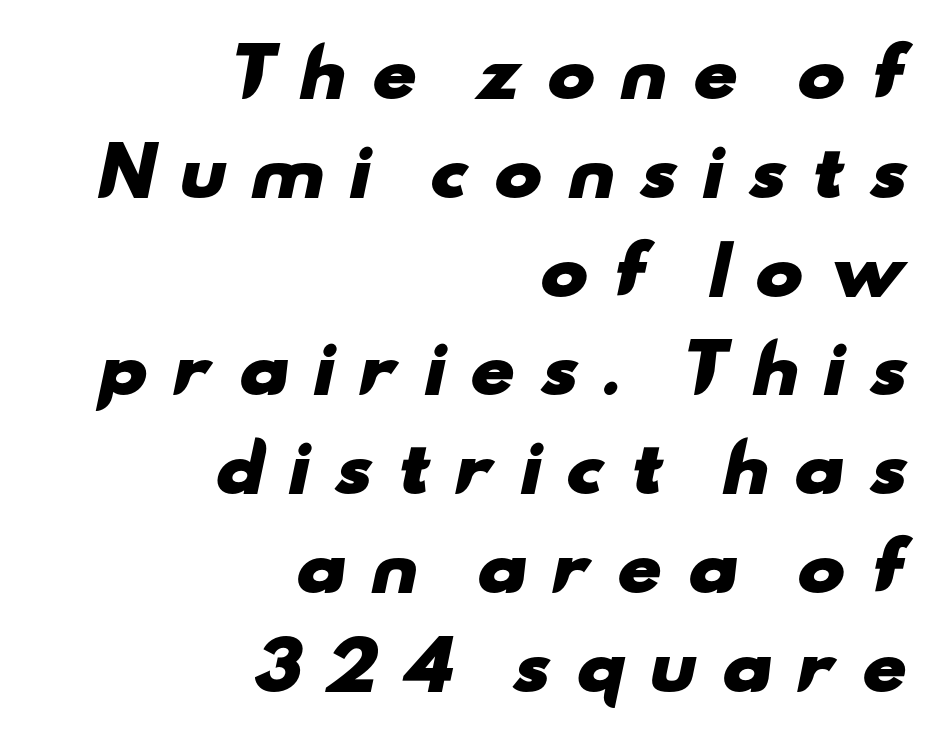
The image shows 65 px heavy, wide sans-serif type; set right-aligned, normal line spacing (1.52x), unusually wide letter spacing (+0.35 em), not underlined; low stroke contrast and a small x-height.
